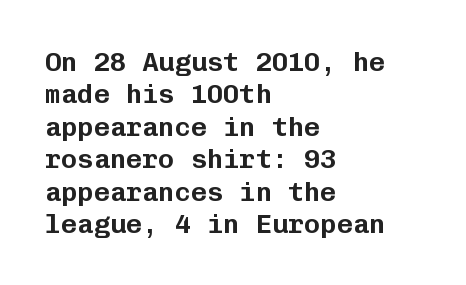
The image shows 27 px text type, upright; set left-aligned, line spacing 1.2x, normal letter spacing, not underlined.
